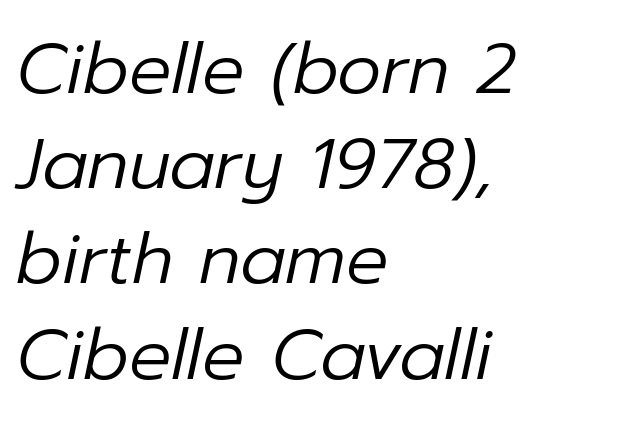
{"italic": "yes", "lean": "right", "slant_degrees": 12, "bold": "no", "weight": "regular", "width": "normal", "stroke_contrast": "low", "x_height": "medium", "monospaced": "no", "underline": "no", "align": "left", "line_spacing": "normal", "line_spacing_ratio": 1.36, "letter_spacing": "normal", "letter_spacing_em": 0.0, "glyph_px": 70}
